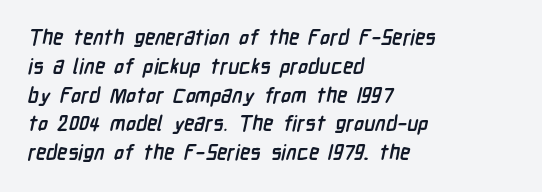
{"bold": "yes", "underline": "no", "align": "left", "line_spacing": "normal", "line_spacing_ratio": 1.37, "letter_spacing": "normal", "letter_spacing_em": 0.0, "glyph_px": 21}
